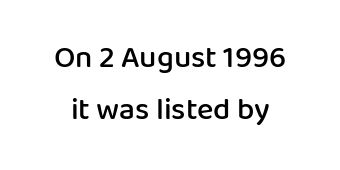
Any mark beneath the type? The region is blank. Spacing verdict: proportional, widths tailored to each character. Leading matches the norm, producing a regular column. Posture: vertical. The passage shown is semibold, sitting just below true bold.
